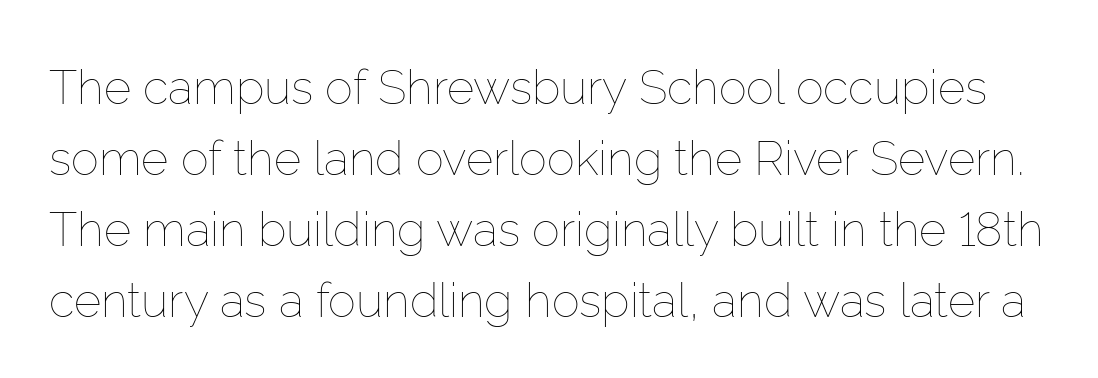
The lines sit at an ordinary, default distance from one another. Tall strokes in this sample are plumb rather than angled. Heaviness? Minimal to ordinary, like unemphasized prose. Look at the tracking — it's just the regular setting, nothing added.
